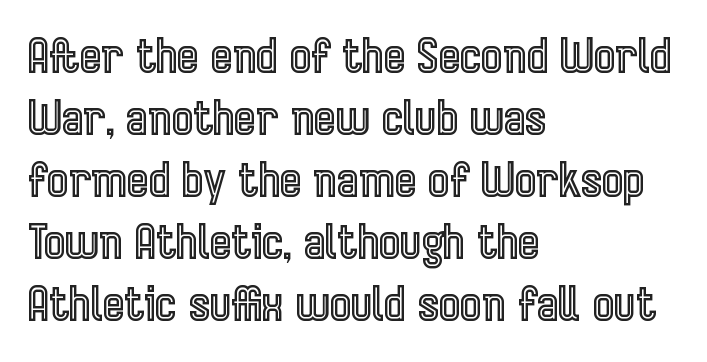
When letters stand straight like this, we call the style roman or upright. Students, observe: this is what conventionally led text looks like. The area under the type is left untouched. The compositor pushed each line to the left boundary. Between one letter and the next there's only the usual sliver of space. Each letter keeps its own natural width here, so spacing adapts to shape.
